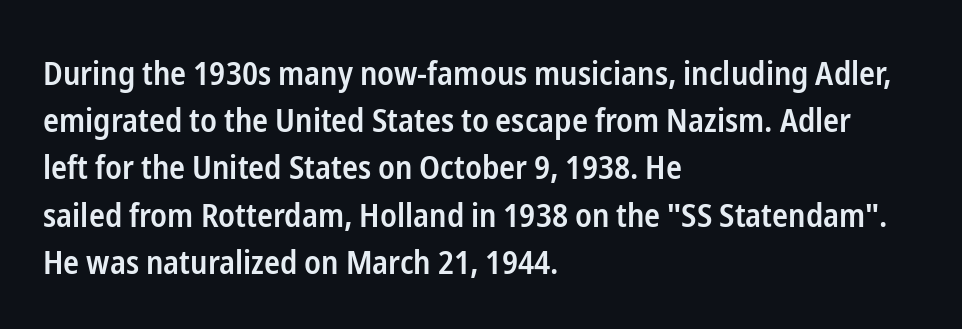
Descenders hang freely into open space. Typographic density is moderately raised because the face is semibold. A typesetter would label this face a sans. The font's upright variant was chosen for this text. Whoever set this chose a conventional vertical rhythm. Is this a fixed-width face? No — the glyphs have proportional, varying widths.
